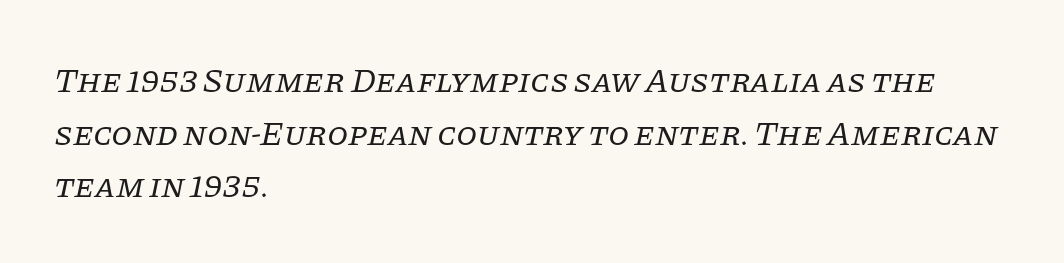
{"serif": "yes", "italic": "yes", "lean": "right", "slant_degrees": 11, "bold": "no", "weight": "regular", "width": "normal", "stroke_contrast": "low", "x_height": "large", "monospaced": "no", "underline": "no", "align": "left", "line_spacing": "normal", "line_spacing_ratio": 1.55, "letter_spacing": "normal", "letter_spacing_em": 0.0, "glyph_px": 34}
